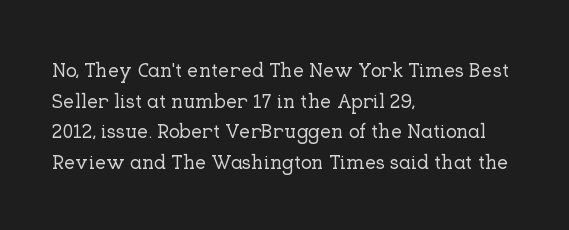
Q: Is the text italic (slanted)? A: No, it is upright.
Q: Is the text underlined? A: No.
Q: How is the paragraph aligned? A: Left-aligned.
Q: Is the spacing between letters normal or unusually wide? A: Normal.
Q: Is the spacing between lines tight, normal or loose? A: Normal.
